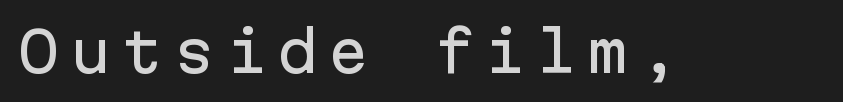
The image shows 55 px sans-serif type, upright, monospaced; set not underlined; low stroke contrast and a medium x-height.
